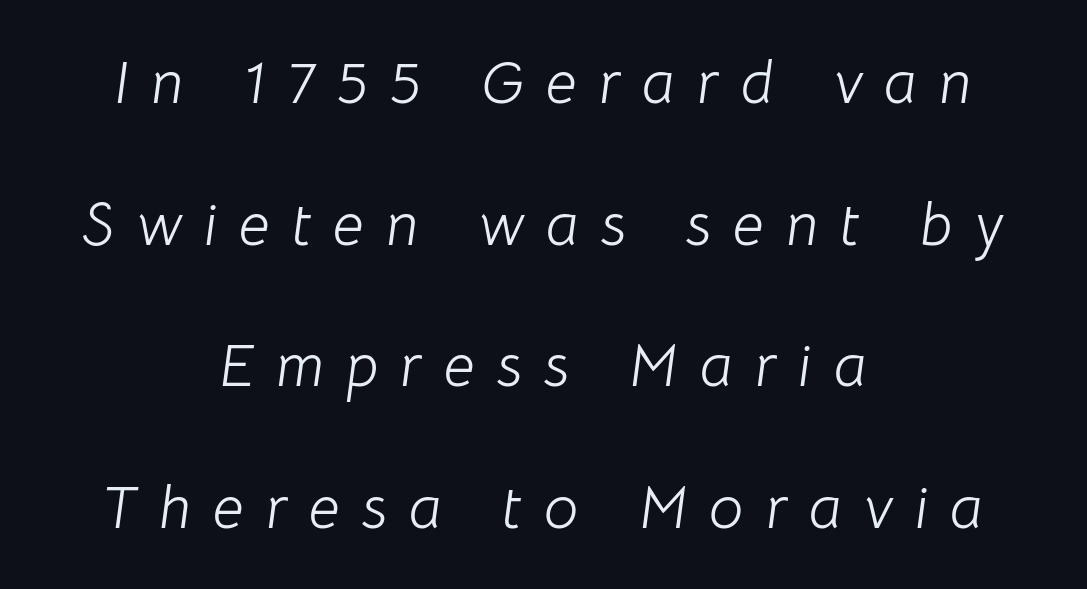
Here the designer chose a conventional face with non-uniform glyph widths. The rendering positions every line midway between the sides. Rule under the text: the space is simply empty. Successive baselines arrive slowly, with a big drop between each.
